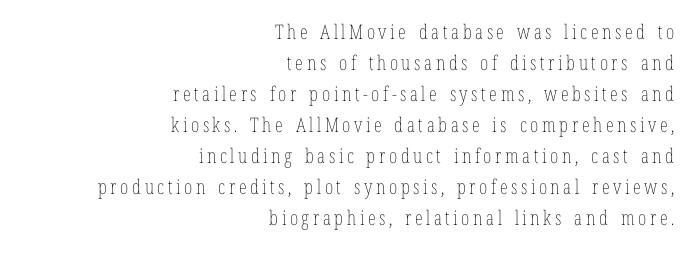
The image shows 20 px text type, upright; set right-aligned, normal line spacing (1.55x), not underlined.
